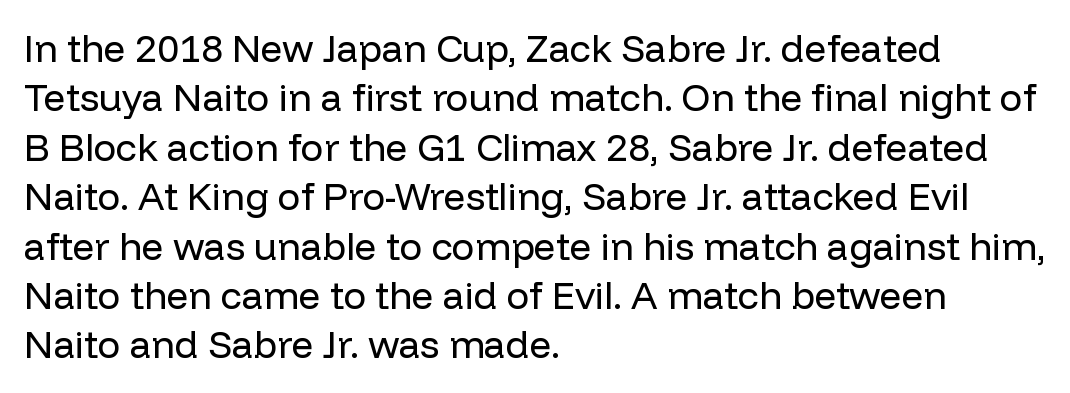
The image shows 38 px regular-weight sans-serif type, upright; set left-aligned, normal line spacing (1.3x), normal letter spacing, not underlined; low stroke contrast and a medium x-height.
